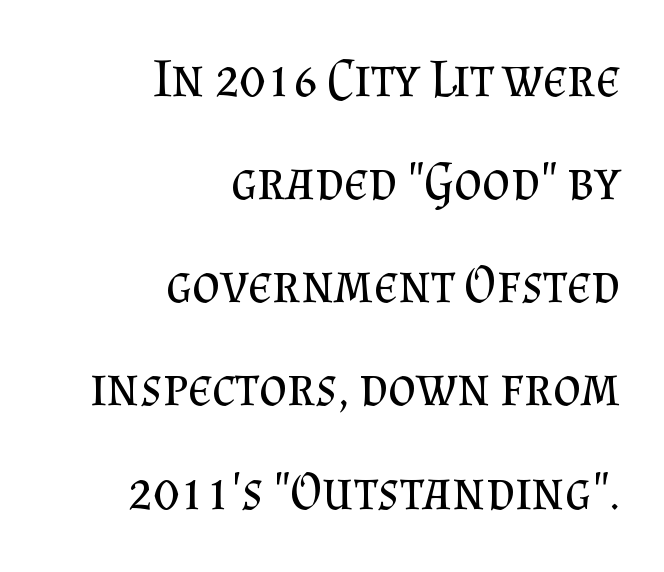
The image shows 54 px regular-weight serif type, upright; set right-aligned, loose line spacing (1.91x), normal letter spacing, not underlined; medium stroke contrast and a small x-height.
